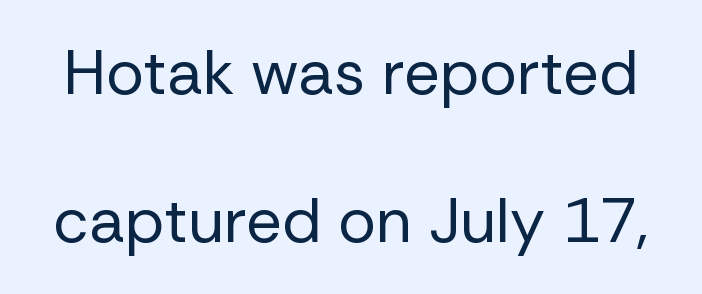
The space between consecutive lines is lavish. Examine the stroke ends and you'll find no serifs. Spacing between characters is what you'd get straight out of the box. The weight tops out at a normal text grade. The zone under the glyphs is completely vacant. Do the characters align in a grid? No, the font is proportional.
